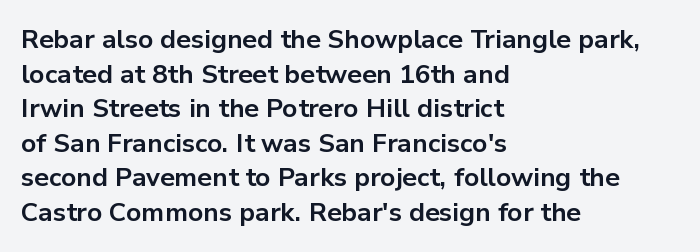
Do the letters lean? They stand straight. Standard letterfit; no display-style spreading of the glyphs. The strip under each line holds only bare page. The rendering anchors every line to the left-hand side. The glyphs have the mass of a bold cut. Quick note: interline space is typical.
